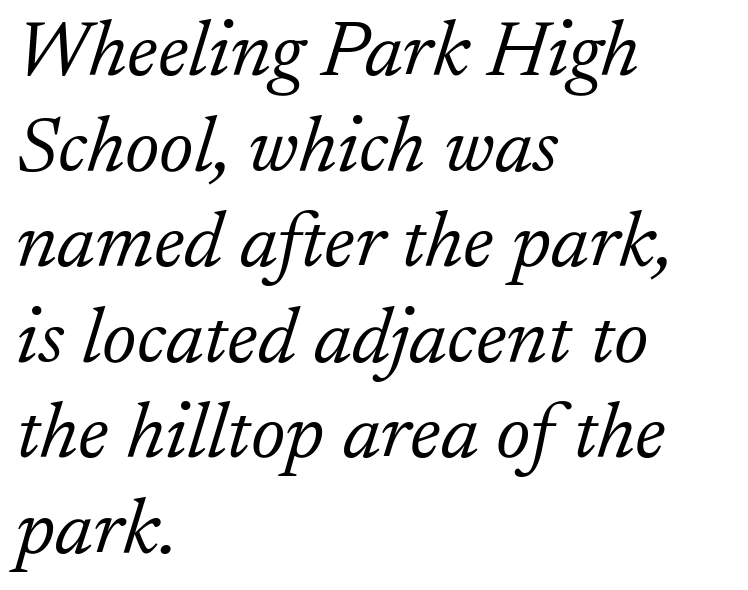
{"serif": "yes", "italic": "yes", "lean": "right", "slant_degrees": 17, "bold": "no", "weight": "light", "width": "normal", "stroke_contrast": "low", "x_height": "small", "monospaced": "no", "underline": "no", "align": "left", "line_spacing_ratio": 1.21, "letter_spacing": "normal", "letter_spacing_em": 0.0, "glyph_px": 79}
